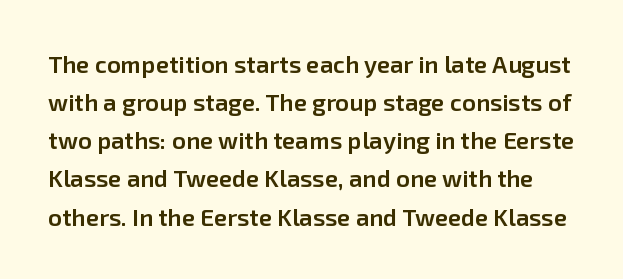
{"italic": "no", "bold": "semi", "underline": "no", "line_spacing": "normal", "line_spacing_ratio": 1.59, "letter_spacing": "normal", "letter_spacing_em": 0.0, "glyph_px": 24}
